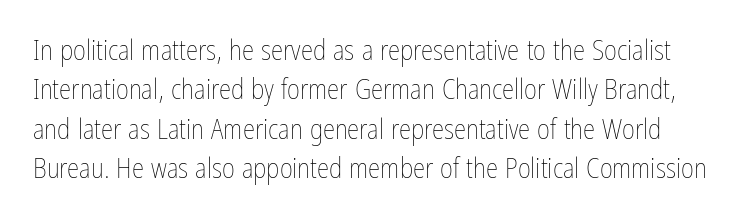
The image shows 28 px thin, condensed type, upright; set normal line spacing (1.41x), normal letter spacing, not underlined; low stroke contrast and a medium x-height.
